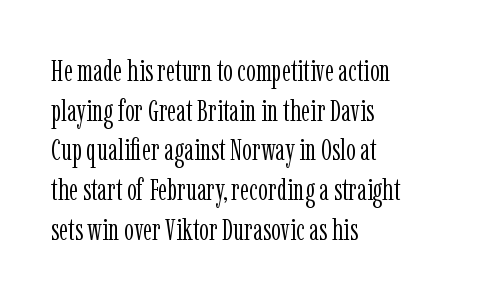
Q: Is the text bold? A: No.
Q: Is the text italic (slanted)? A: No, it is upright.
Q: Is the typeface a serif or a sans-serif typeface? A: Serif.
Q: Is the text underlined? A: No.
Q: How is the paragraph aligned? A: Left-aligned.
Q: Is the spacing between letters normal or unusually wide? A: Normal.
Q: Is the spacing between lines tight, normal or loose? A: Normal.
Q: Width (condensed, normal, or wide)? A: Condensed.
Q: Stroke contrast? A: Low.
Q: x-height? A: Medium.
Q: Monospaced? A: No.
